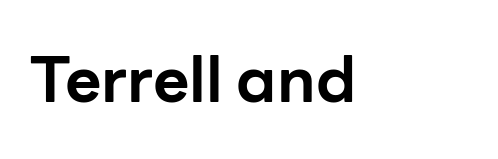
The image shows 63 px bold sans-serif type, upright; set left-aligned, normal letter spacing, not underlined; low stroke contrast and a medium x-height.
